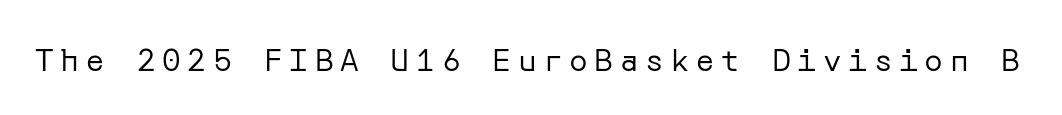
Q: Is the text bold? A: No.
Q: Is the text italic (slanted)? A: No, it is upright.
Q: Is the typeface a serif or a sans-serif typeface? A: Sans-serif.
Q: Is the text underlined? A: No.
Q: Is the spacing between letters normal or unusually wide? A: Unusually wide.
Q: Width (condensed, normal, or wide)? A: Normal.
Q: Stroke contrast? A: Low.
Q: x-height? A: Medium.
